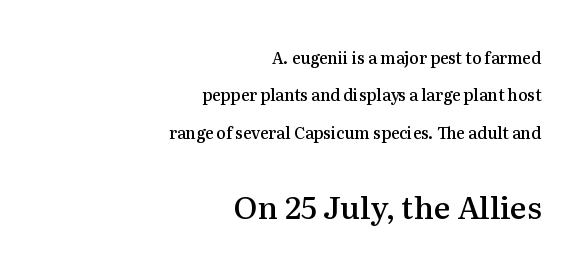
Q: Is the text bold? A: Semi-bold.
Q: Is the text italic (slanted)? A: No, it is upright.
Q: Is the typeface a serif or a sans-serif typeface? A: Serif.
Q: Is the text underlined? A: No.
Q: How is the paragraph aligned? A: Right-aligned.
Q: Is the spacing between letters normal or unusually wide? A: Normal.
Q: Is the spacing between lines tight, normal or loose? A: Loose.
Q: Which block of text is set in a larger size, the first (top) or the second (bottom)? A: The second (bottom) one.
Q: Width (condensed, normal, or wide)? A: Normal.
Q: Stroke contrast? A: Medium.
Q: x-height? A: Medium.
Q: Monospaced? A: No.
